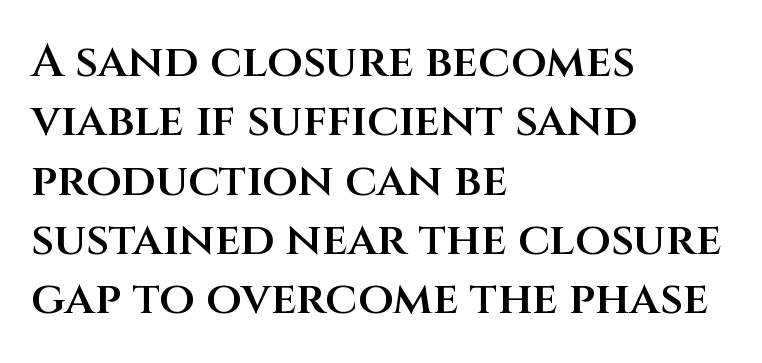
Q: Is the text bold? A: Semi-bold.
Q: Is the text italic (slanted)? A: No, it is upright.
Q: Is the typeface a serif or a sans-serif typeface? A: Sans-serif.
Q: Is the text underlined? A: No.
Q: How is the paragraph aligned? A: Left-aligned.
Q: Is the spacing between letters normal or unusually wide? A: Normal.
Q: Is the spacing between lines tight, normal or loose? A: Normal.
Q: Width (condensed, normal, or wide)? A: Normal.
Q: Stroke contrast? A: Medium.
Q: x-height? A: Large.
Q: Monospaced? A: No.
